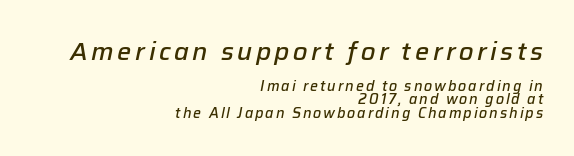
Plain, unruled lines of type. Interline gaps are noticeably narrow in this sample. Tall strokes in this sample are angled rather than plumb. The face used here is a semibold: visibly heavier than regular, lighter than bold. If you drew a ruler down the right edge, every line would touch it.
